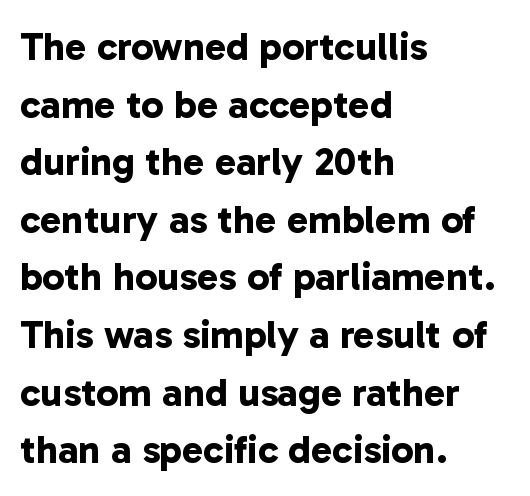
Q: Is the text bold? A: Yes.
Q: Is the typeface a serif or a sans-serif typeface? A: Sans-serif.
Q: Is the text underlined? A: No.
Q: How is the paragraph aligned? A: Left-aligned.
Q: Is the spacing between letters normal or unusually wide? A: Normal.
Q: Is the spacing between lines tight, normal or loose? A: Normal.
Q: Width (condensed, normal, or wide)? A: Normal.
Q: Stroke contrast? A: Low.
Q: x-height? A: Medium.
Q: Monospaced? A: No.
